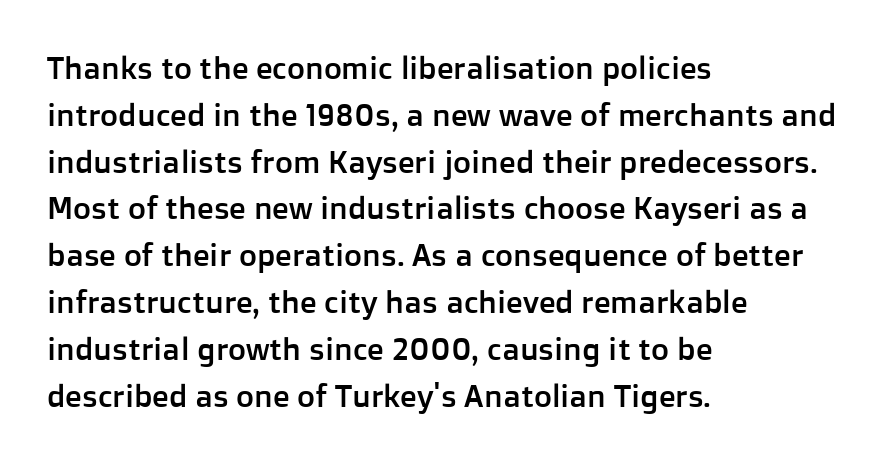
Short note: letters normally spaced. Nope, not italic — everything's standing straight. Each letter's strokes conclude bluntly, with no projecting serifs. The space beneath each line is pristine and unruled. The rag falls on the right side of this text block. Interline gaps are of average width in this sample.
